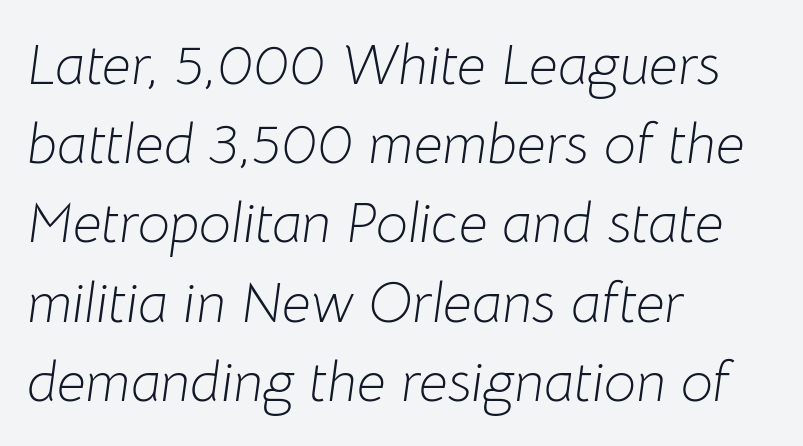
Style check: oblique. The typesetting does not lean heavy: it is not bold. Check under the words: just untouched page. The rendering uses a moderate line-height, typical for paragraphs. One-word summary of the alignment: left.
